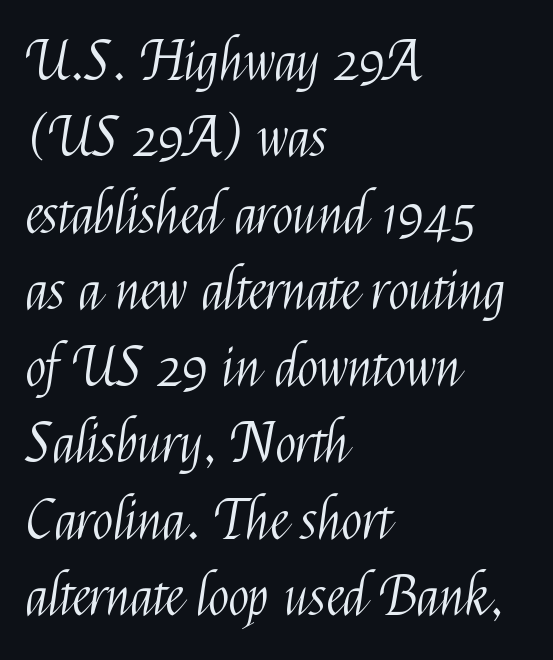
The image shows 55 px light, condensed sans-serif type; set left-aligned, normal line spacing (1.39x), normal letter spacing, not underlined; medium stroke contrast and a medium x-height.
